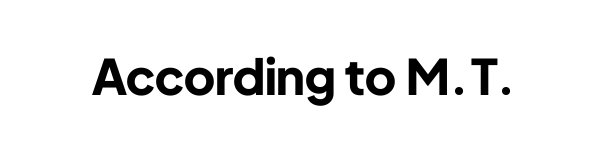
The image shows 49 px bold sans-serif type, upright; set normal letter spacing, not underlined; low stroke contrast and a medium x-height.
